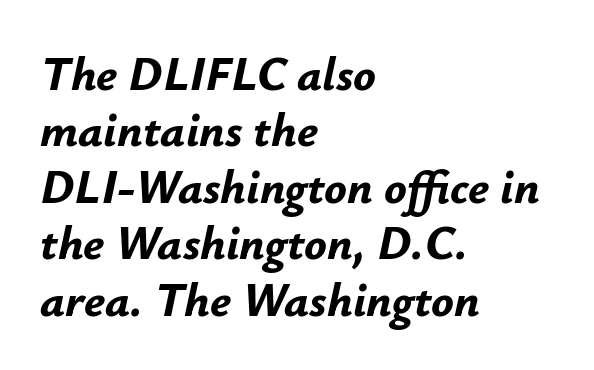
Q: Is the text bold? A: Yes.
Q: Is the text italic (slanted)? A: Yes, it leans right by about 12 degrees.
Q: Is the text underlined? A: No.
Q: How is the paragraph aligned? A: Left-aligned.
Q: Is the spacing between letters normal or unusually wide? A: Normal.
Q: Width (condensed, normal, or wide)? A: Normal.
Q: Stroke contrast? A: Low.
Q: x-height? A: Small.
Q: Monospaced? A: No.
